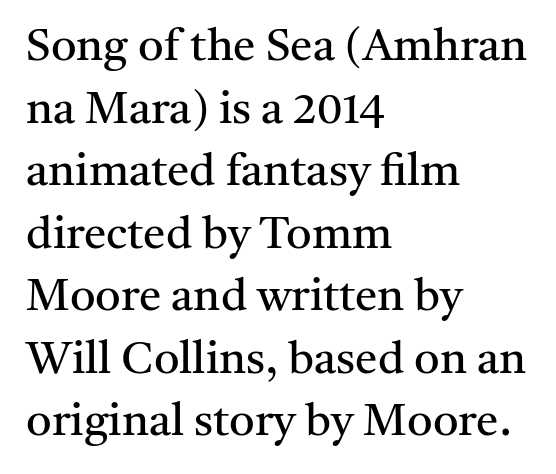
Q: Is the text bold? A: No.
Q: Is the text italic (slanted)? A: No, it is upright.
Q: Is the typeface a serif or a sans-serif typeface? A: Serif.
Q: Is the text underlined? A: No.
Q: How is the paragraph aligned? A: Left-aligned.
Q: Is the spacing between letters normal or unusually wide? A: Normal.
Q: Is the spacing between lines tight, normal or loose? A: Normal.
Q: Width (condensed, normal, or wide)? A: Normal.
Q: Stroke contrast? A: Medium.
Q: x-height? A: Medium.
Q: Monospaced? A: No.
